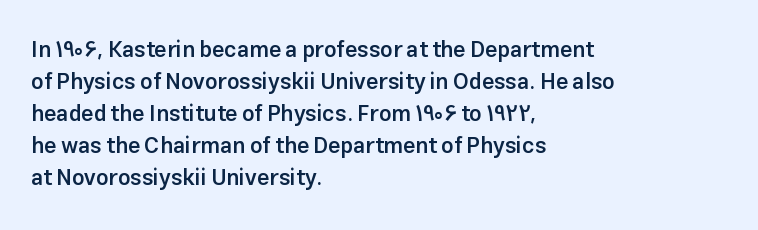
{"italic": "no", "bold": "semi", "underline": "no", "align": "left", "line_spacing": "normal", "line_spacing_ratio": 1.46, "letter_spacing": "normal", "letter_spacing_em": 0.0, "glyph_px": 22}
